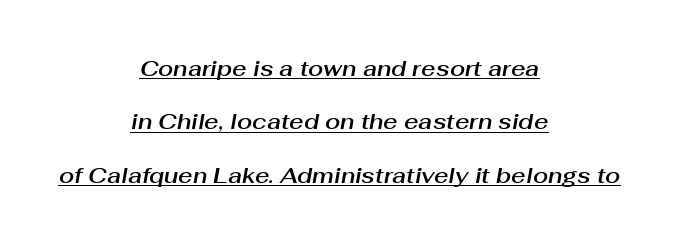
The image shows 22 px text type, italic (leaning right); set centered, loose line spacing (2.43x), normal letter spacing, underlined.
